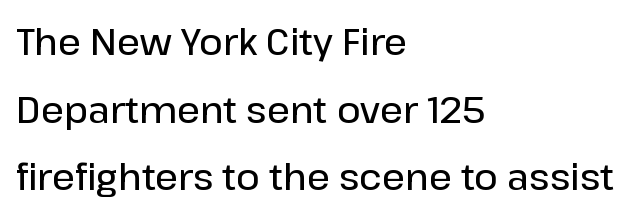
{"serif": "no", "italic": "no", "bold": "semi", "weight": "semibold", "width": "normal", "stroke_contrast": "low", "x_height": "medium", "monospaced": "no", "underline": "no", "align": "left", "line_spacing_ratio": 1.88, "letter_spacing": "normal", "letter_spacing_em": 0.0, "glyph_px": 36}
